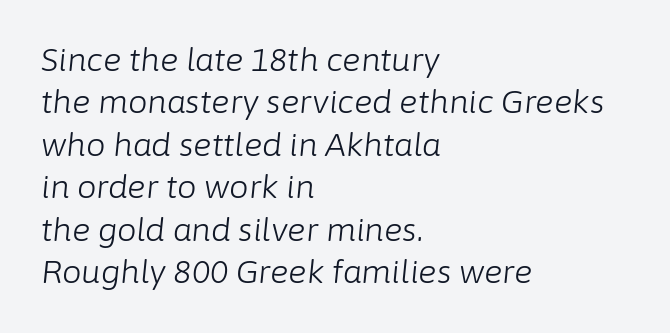
The image shows 31 px light type, italic (leaning right); set left-aligned, normal line spacing (1.37x), normal letter spacing, not underlined; low stroke contrast and a medium x-height.
